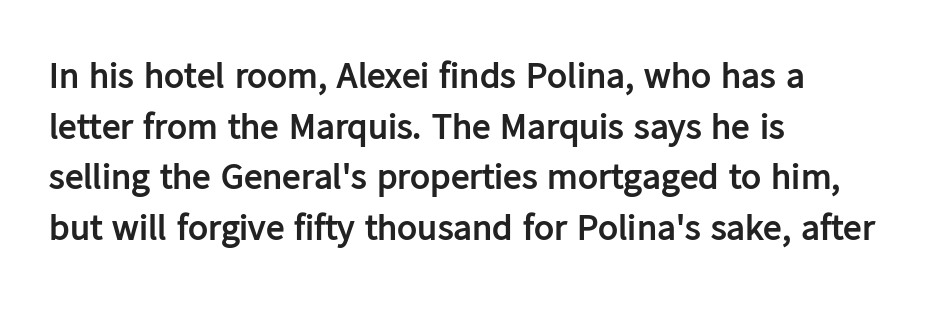
Designer's note — italics off, roman on. The strip under each line holds only bare page. Examine the stroke ends and you'll find no serifs. The paragraph has a hard left edge and a soft right edge. If you measured baseline to baseline, you'd find a middling distance.
